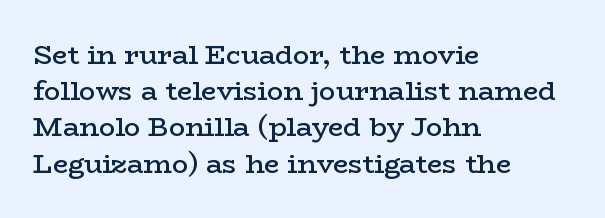
{"italic": "no", "bold": "semi", "underline": "no", "align": "left", "line_spacing": "normal", "line_spacing_ratio": 1.34, "letter_spacing": "normal", "letter_spacing_em": 0.0, "glyph_px": 27}
